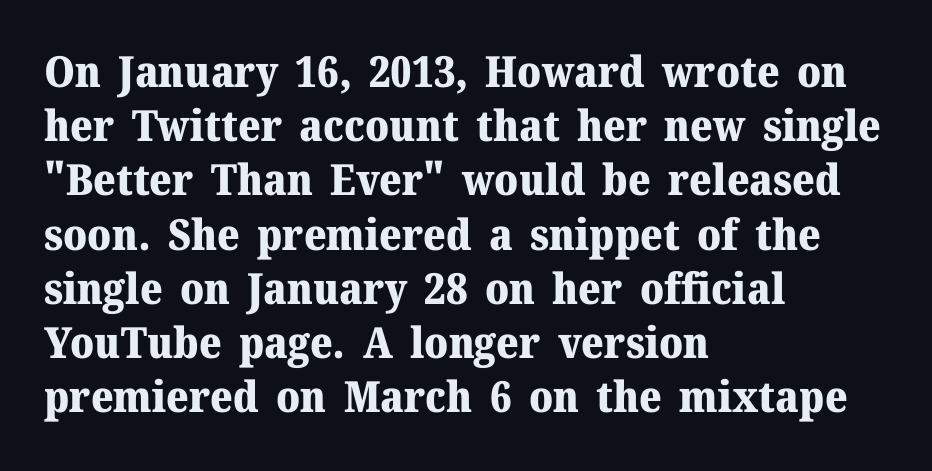
The image shows 43 px heavy serif type, upright; set left-aligned, normal line spacing (1.26x), normal letter spacing, not underlined; medium stroke contrast and a medium x-height.
